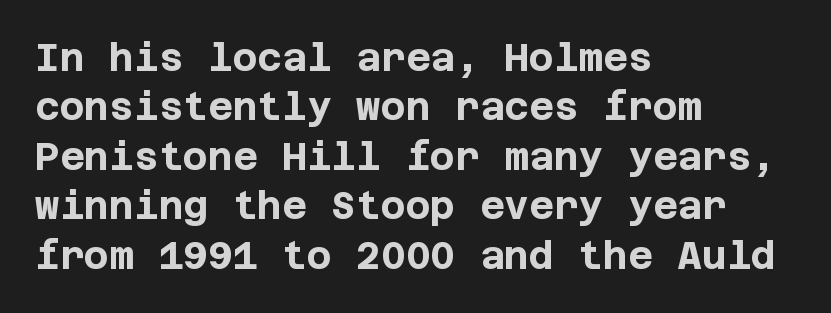
The image shows 38 px bold sans-serif type, upright; set left-aligned, normal line spacing (1.3x), normal letter spacing, not underlined; low stroke contrast and a large x-height.
